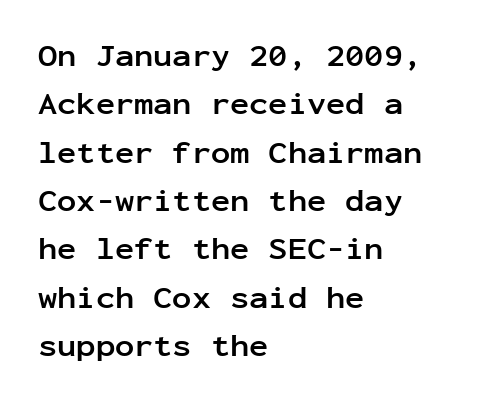
Italic: no, the glyphs are upright roman. Observe the absence of serifs on each vertical stroke in this sample. Successive baselines arrive at the customary interval. The passage shown is typed in a monospace face where columns stay perfectly aligned.
